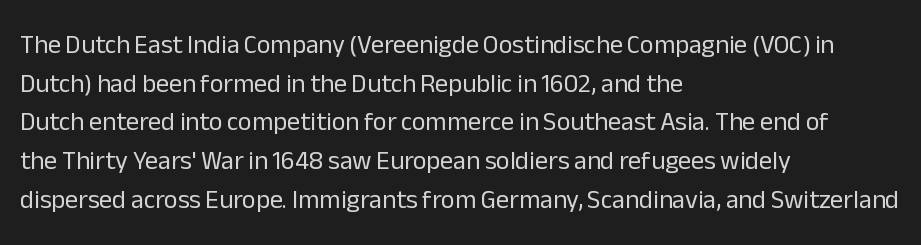
Q: Is the text bold? A: No.
Q: Is the text italic (slanted)? A: No, it is upright.
Q: Is the text underlined? A: No.
Q: How is the paragraph aligned? A: Left-aligned.
Q: Is the spacing between letters normal or unusually wide? A: Normal.
Q: Is the spacing between lines tight, normal or loose? A: Normal.
